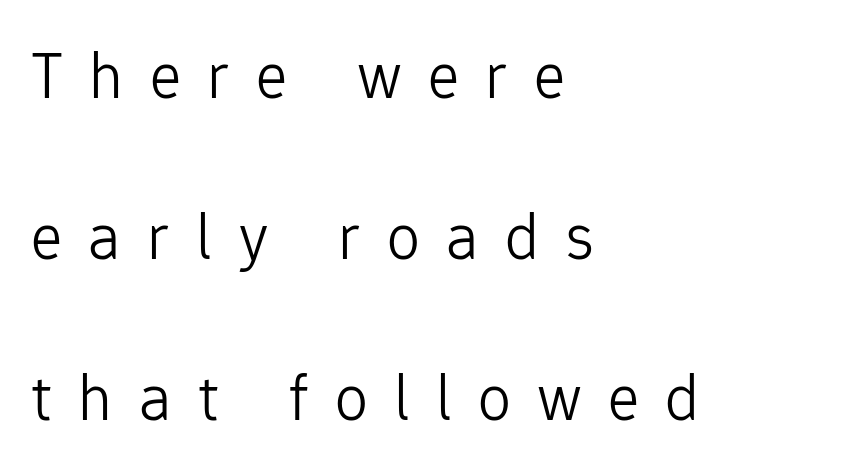
The string is rendered with underlining switched off. Alignment: flush left. The passage shown stacks its lines with a broad gap. Heft: none added — not bold. Tall strokes in this sample are plumb rather than angled.
